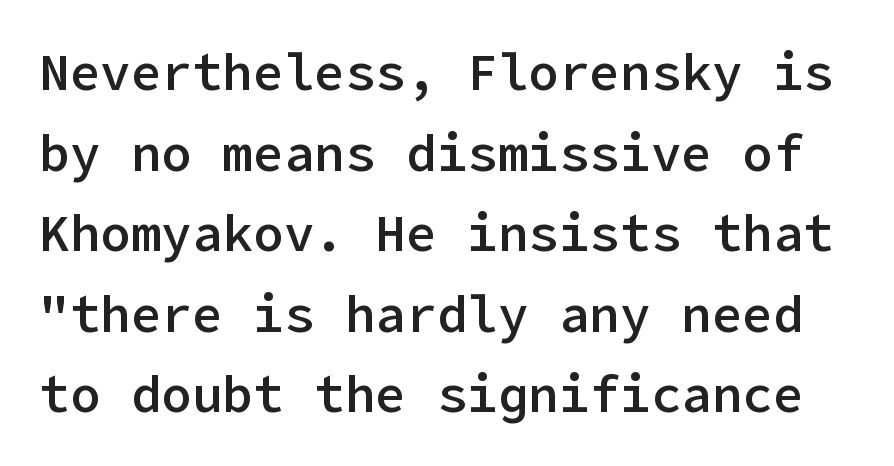
The image shows 51 px semibold sans-serif type, upright; set normal line spacing (1.58x), normal letter spacing, not underlined; low stroke contrast and a medium x-height.
